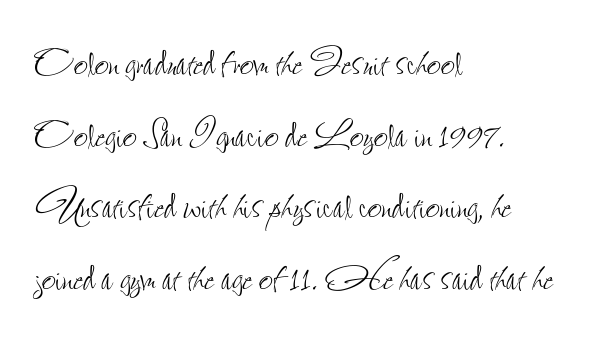
Between one letter and the next there's only the usual sliver of space. The face used here is proportionally spaced, like ordinary book or web type. Notice how descenders clear the ascenders below comfortably — that's standard leading.
